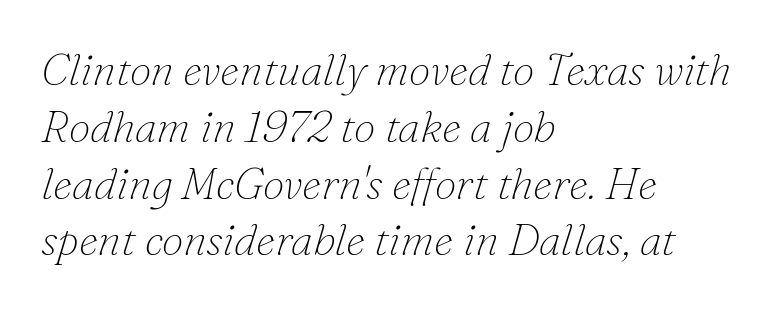
Q: Is the text bold? A: No.
Q: Is the text italic (slanted)? A: Yes, it leans right by about 16 degrees.
Q: Is the typeface a serif or a sans-serif typeface? A: Serif.
Q: Is the text underlined? A: No.
Q: How is the paragraph aligned? A: Left-aligned.
Q: Is the spacing between letters normal or unusually wide? A: Normal.
Q: Is the spacing between lines tight, normal or loose? A: Normal.
Q: Width (condensed, normal, or wide)? A: Normal.
Q: Stroke contrast? A: Low.
Q: x-height? A: Small.
Q: Monospaced? A: No.
